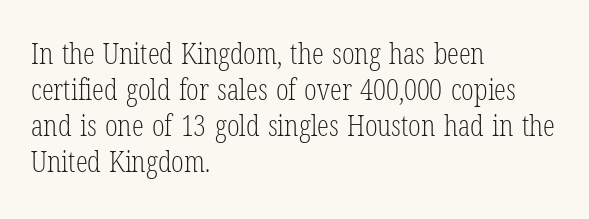
The image shows 30 px light, condensed serif type, upright; set left-aligned, line spacing 1.2x, normal letter spacing, not underlined; low stroke contrast and a medium x-height.
